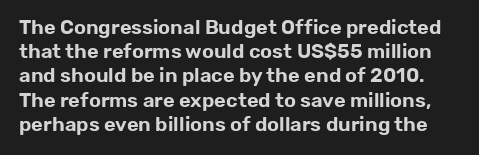
The image shows 20 px text type, upright; set line spacing 1.21x, normal letter spacing, not underlined.
